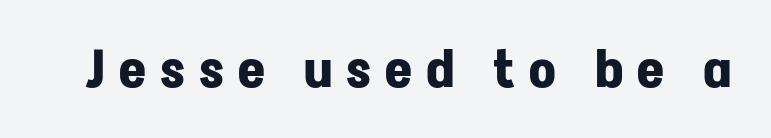
{"serif": "no", "italic": "no", "bold": "yes", "weight": "bold", "width": "normal", "stroke_contrast": "low", "x_height": "medium", "monospaced": "no", "underline": "no", "letter_spacing": "wide", "letter_spacing_em": 0.27, "glyph_px": 52}
